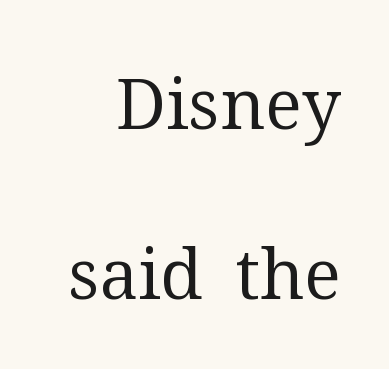
{"serif": "yes", "italic": "no", "bold": "no", "weight": "regular", "width": "normal", "stroke_contrast": "medium", "x_height": "medium", "monospaced": "no", "underline": "no", "align": "right", "line_spacing": "loose", "line_spacing_ratio": 2.43, "letter_spacing": "normal", "letter_spacing_em": 0.0, "glyph_px": 70}
